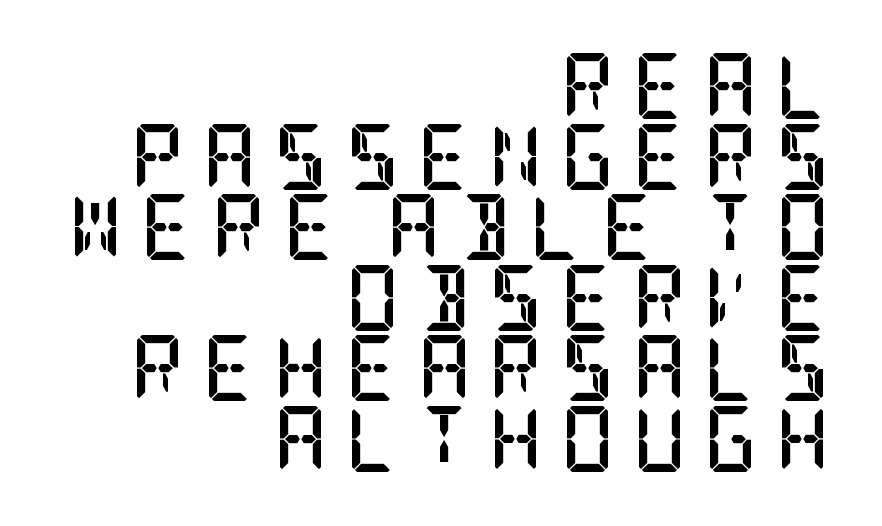
Q: Is the text bold? A: Yes.
Q: Is the text italic (slanted)? A: No, it is upright.
Q: Is the typeface a serif or a sans-serif typeface? A: Serif.
Q: Is the text underlined? A: No.
Q: How is the paragraph aligned? A: Right-aligned.
Q: Is the spacing between letters normal or unusually wide? A: Unusually wide.
Q: Is the spacing between lines tight, normal or loose? A: Tight.
Q: Width (condensed, normal, or wide)? A: Condensed.
Q: Stroke contrast? A: Low.
Q: x-height? A: Large.
